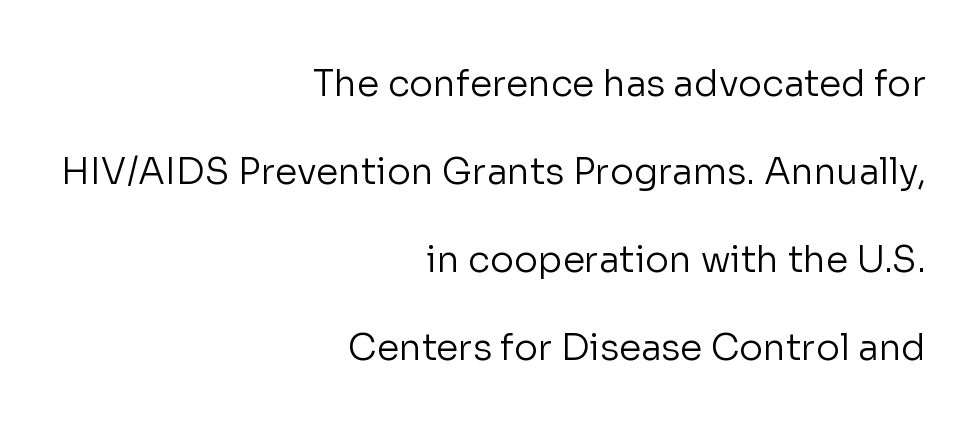
Q: Is the text bold? A: No.
Q: Is the text italic (slanted)? A: No, it is upright.
Q: Is the typeface a serif or a sans-serif typeface? A: Sans-serif.
Q: Is the text underlined? A: No.
Q: How is the paragraph aligned? A: Right-aligned.
Q: Is the spacing between letters normal or unusually wide? A: Normal.
Q: Is the spacing between lines tight, normal or loose? A: Loose.
Q: Width (condensed, normal, or wide)? A: Normal.
Q: Stroke contrast? A: Low.
Q: x-height? A: Medium.
Q: Monospaced? A: No.
